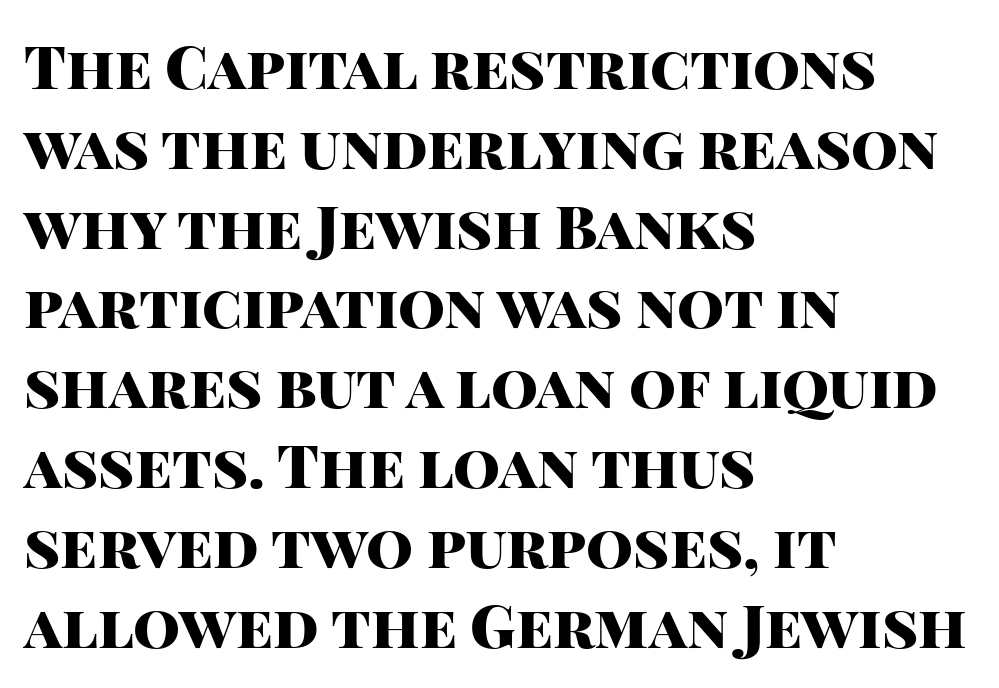
Ascenders rise straight up at ninety degrees. The string is rendered with underlining switched off. The passage shown has conventional tracking throughout. The face used here is a sans, in the tradition of grotesques and geometrics.
